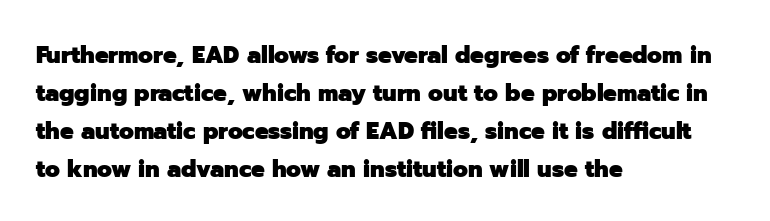
Any mark beneath the type? The region is blank. The letters stand upright; this is a roman face. The type is set solid horizontally, with unmodified tracking. Which margin do the lines hug? The left one — the right edge is uneven. The rendering uses a bold face; every stroke is thick and dark.
